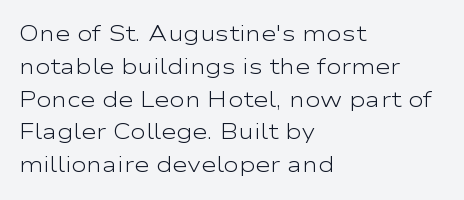
Upright lettering throughout. The rows are spaced the way most documents space them. These lines stack with their left ends in a neat column. The space beneath each line is pristine and unruled. This sample uses plain, unmodified letter spacing. Stem width sits at or under what a default text font uses.
